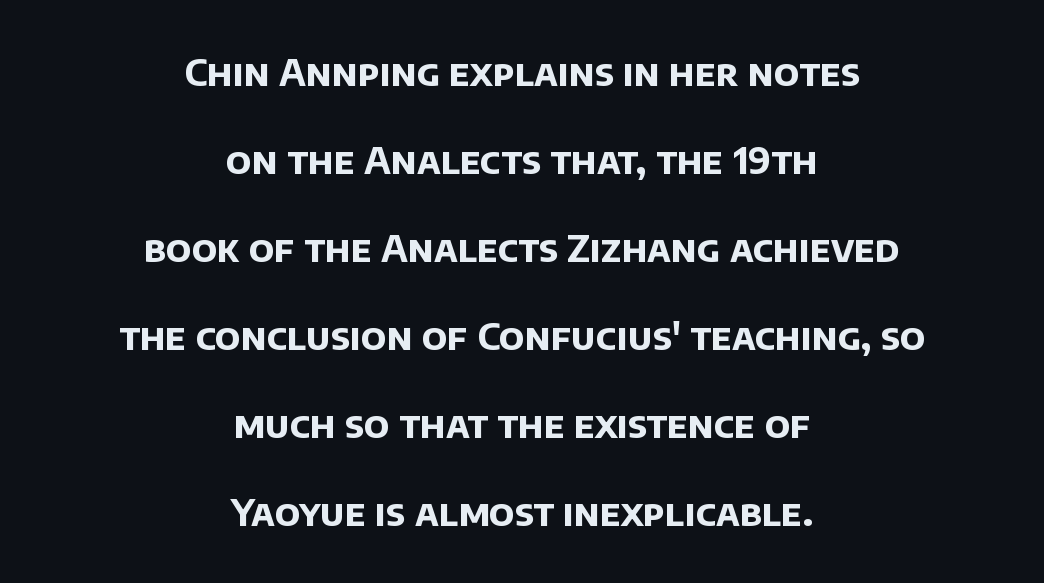
{"serif": "no", "bold": "yes", "weight": "bold", "width": "normal", "stroke_contrast": "low", "x_height": "large", "monospaced": "no", "underline": "no", "align": "center", "line_spacing": "loose", "line_spacing_ratio": 2.38, "letter_spacing": "normal", "letter_spacing_em": 0.0, "glyph_px": 37}
